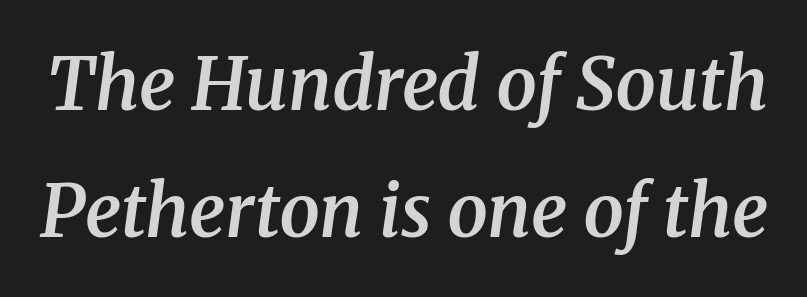
Q: Is the text bold? A: Semi-bold.
Q: Is the text italic (slanted)? A: Yes, it leans right by about 8 degrees.
Q: Is the typeface a serif or a sans-serif typeface? A: Serif.
Q: Is the text underlined? A: No.
Q: Is the spacing between letters normal or unusually wide? A: Normal.
Q: Width (condensed, normal, or wide)? A: Normal.
Q: Stroke contrast? A: Medium.
Q: x-height? A: Medium.
Q: Monospaced? A: No.
